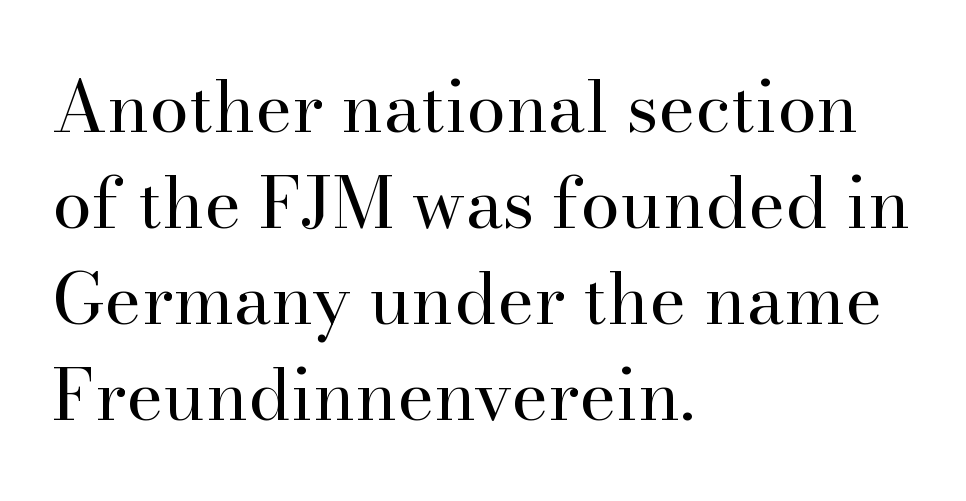
Each letter's strokes conclude with small projecting serifs. Proportional: the letters do not fall into vertical columns. In terms of leading, this rendering sits right in the middle. Caption: standard tracking, unaltered. Stroke mass is kept to a normal reading level or below.
